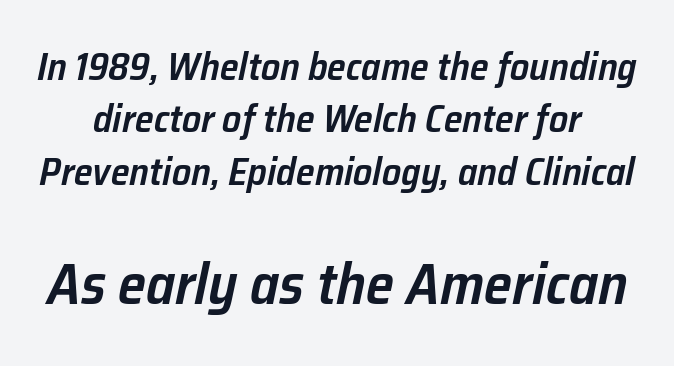
Q: Is the text bold? A: Semi-bold.
Q: Is the text italic (slanted)? A: Yes, it leans right by about 12 degrees.
Q: Is the text underlined? A: No.
Q: Is the spacing between letters normal or unusually wide? A: Normal.
Q: Is the spacing between lines tight, normal or loose? A: Normal.
Q: Which block of text is set in a larger size, the first (top) or the second (bottom)? A: The second (bottom) one.
Q: Width (condensed, normal, or wide)? A: Normal.
Q: Stroke contrast? A: Low.
Q: x-height? A: Medium.
Q: Monospaced? A: No.
